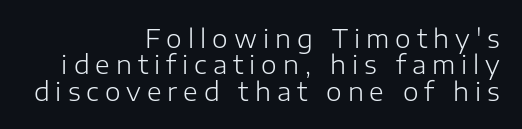
Q: Is the text bold? A: No.
Q: Is the text italic (slanted)? A: No, it is upright.
Q: Is the text underlined? A: No.
Q: How is the paragraph aligned? A: Right-aligned.
Q: Is the spacing between letters normal or unusually wide? A: Unusually wide.
Q: Is the spacing between lines tight, normal or loose? A: Tight.
